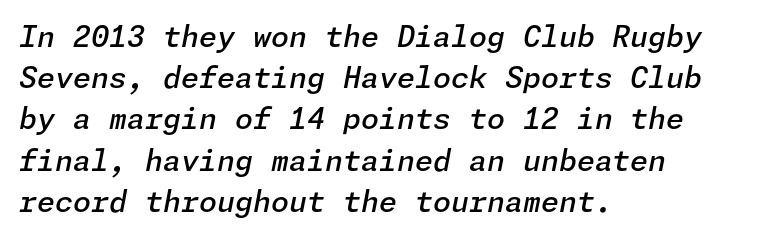
This block has exactly the height ordinary leading produces. The lines in this sample share a left origin and differ only in where they stop. Decoration check: the copy has no underline. Semibold letterforms, between regular and bold. In terms of posture, this sample is oblique.
